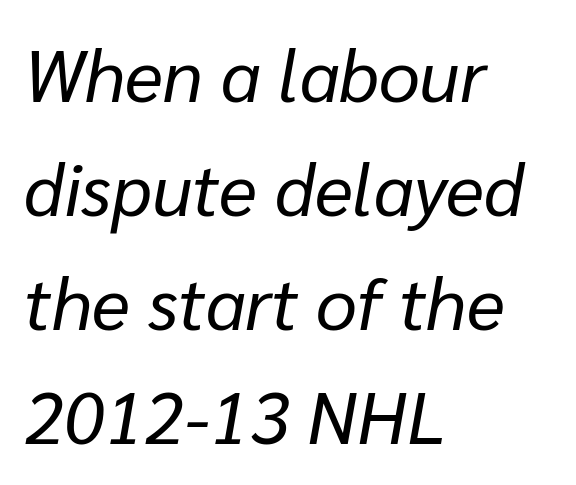
These lines are rendered in a variable-pitch font. If you drew a ruler down the left edge, every line would touch it. Just letters on the line, the space beneath them empty. Does the leading feel generous? No, just average.
